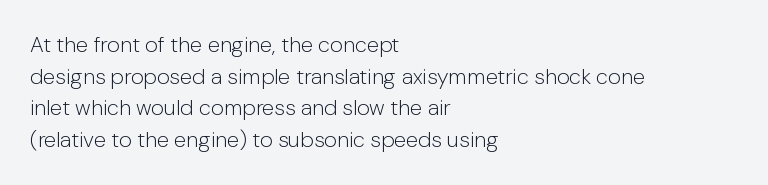
Q: Is the text bold? A: No.
Q: Is the text italic (slanted)? A: No, it is upright.
Q: Is the text underlined? A: No.
Q: How is the paragraph aligned? A: Left-aligned.
Q: Is the spacing between letters normal or unusually wide? A: Normal.
Q: Is the spacing between lines tight, normal or loose? A: Normal.
